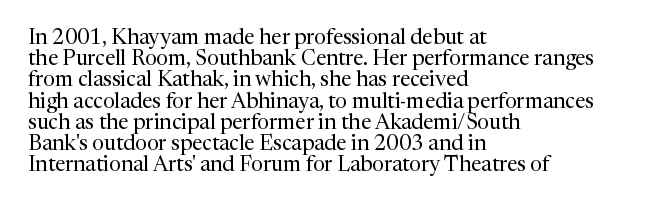
The image shows 21 px text type, upright; set left-aligned, tight line spacing (1.01x), normal letter spacing, not underlined.
